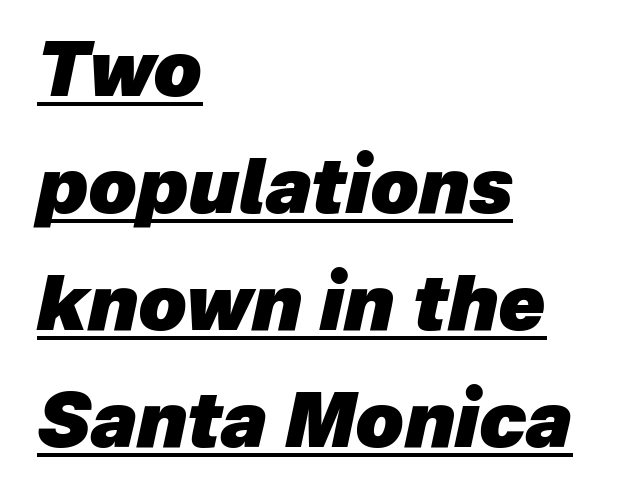
The image shows 76 px heavy type, italic (leaning right); set left-aligned, normal line spacing (1.54x), normal letter spacing, underlined; low stroke contrast and a medium x-height.
